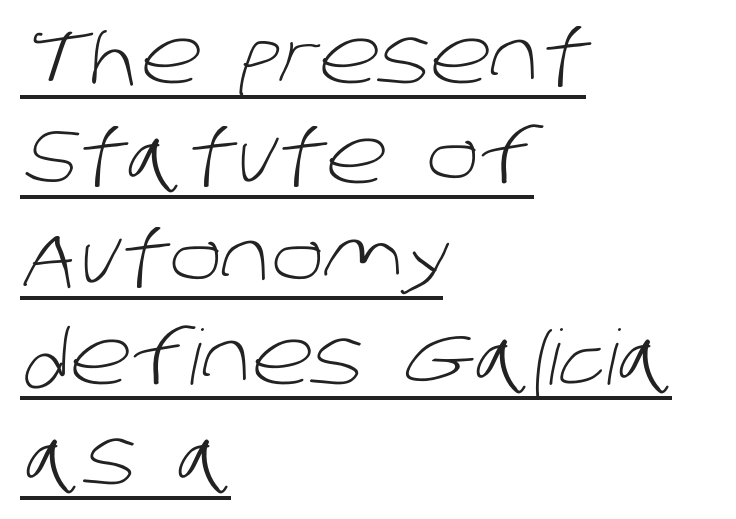
{"serif": "no", "bold": "no", "weight": "light", "width": "normal", "stroke_contrast": "low", "x_height": "large", "monospaced": "no", "underline": "yes", "align": "left", "line_spacing": "normal", "line_spacing_ratio": 1.32, "letter_spacing": "normal", "letter_spacing_em": 0.0, "glyph_px": 76}
